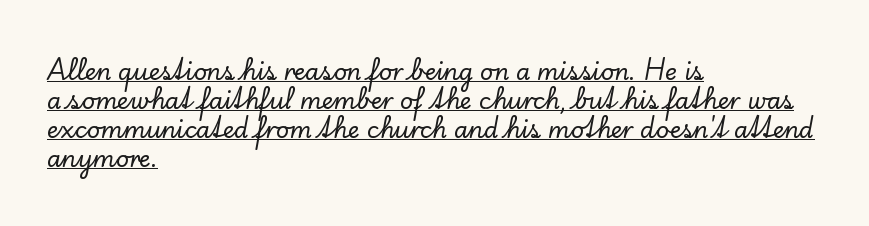
Q: Is the text italic (slanted)? A: Yes.
Q: Is the text underlined? A: Yes.
Q: How is the paragraph aligned? A: Left-aligned.
Q: Is the spacing between letters normal or unusually wide? A: Normal.
Q: Is the spacing between lines tight, normal or loose? A: Normal.
